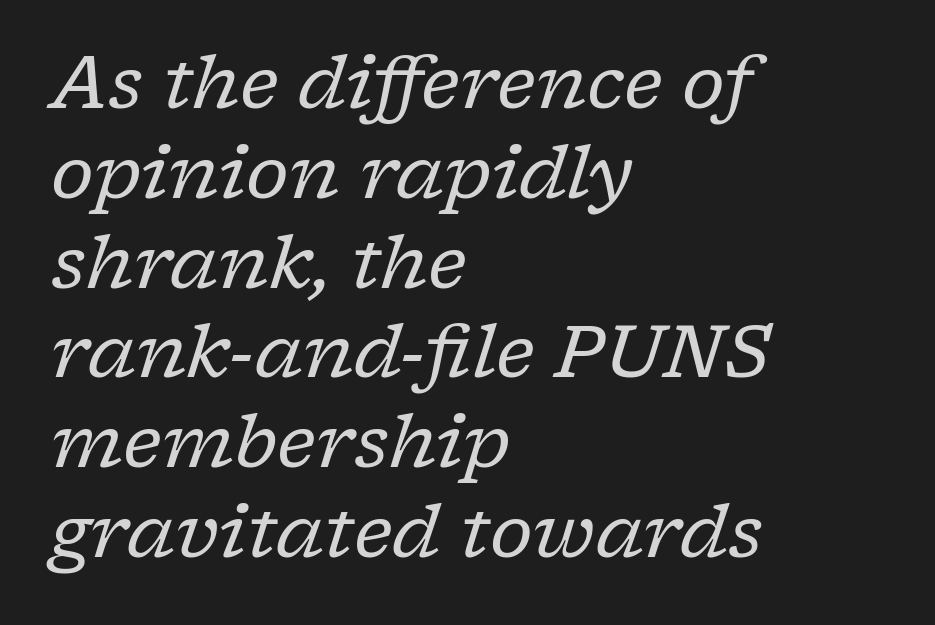
Q: Is the text bold? A: No.
Q: Is the text italic (slanted)? A: Yes, it leans right by about 17 degrees.
Q: Is the typeface a serif or a sans-serif typeface? A: Serif.
Q: Is the text underlined? A: No.
Q: How is the paragraph aligned? A: Left-aligned.
Q: Is the spacing between letters normal or unusually wide? A: Normal.
Q: Width (condensed, normal, or wide)? A: Normal.
Q: Stroke contrast? A: Low.
Q: x-height? A: Medium.
Q: Monospaced? A: No.
